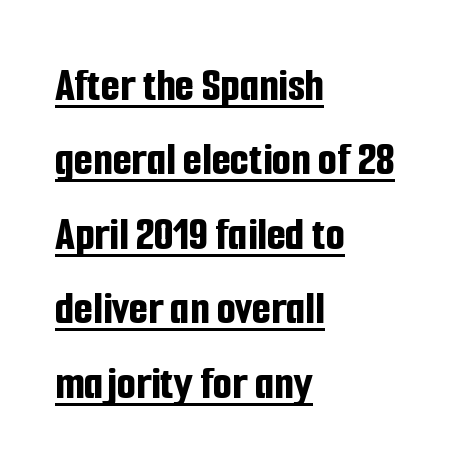
Q: Is the text bold? A: Yes.
Q: Is the text italic (slanted)? A: No, it is upright.
Q: Is the typeface a serif or a sans-serif typeface? A: Sans-serif.
Q: Is the text underlined? A: Yes.
Q: How is the paragraph aligned? A: Left-aligned.
Q: Is the spacing between letters normal or unusually wide? A: Normal.
Q: Is the spacing between lines tight, normal or loose? A: Normal.
Q: Width (condensed, normal, or wide)? A: Condensed.
Q: Stroke contrast? A: Low.
Q: x-height? A: Medium.
Q: Monospaced? A: No.
